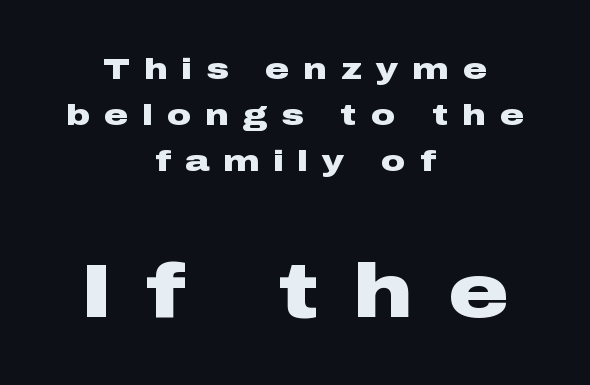
{"serif": "no", "italic": "no", "bold": "yes", "weight": "heavy", "width": "wide", "stroke_contrast": "low", "x_height": "medium", "monospaced": "no", "underline": "no", "align": "center", "line_spacing": "normal", "line_spacing_ratio": 1.54, "letter_spacing": "wide", "letter_spacing_em": 0.47, "larger_block": "second", "size_ratio": 2.5, "glyph_px": 75}
